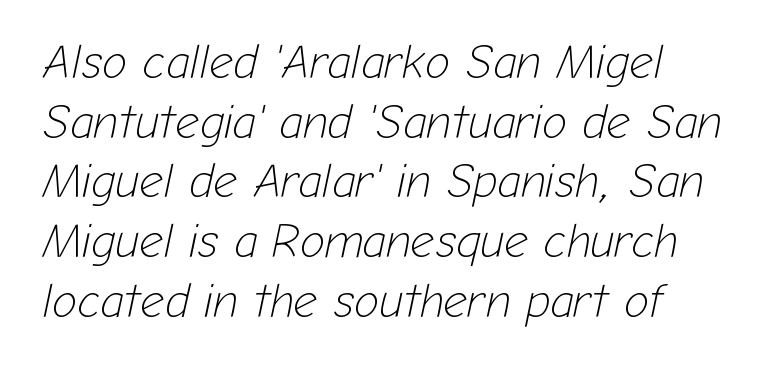
Q: Is the text bold? A: No.
Q: Is the text italic (slanted)? A: Yes, it leans right by about 12 degrees.
Q: Is the text underlined? A: No.
Q: How is the paragraph aligned? A: Left-aligned.
Q: Is the spacing between letters normal or unusually wide? A: Normal.
Q: Is the spacing between lines tight, normal or loose? A: Normal.
Q: Width (condensed, normal, or wide)? A: Normal.
Q: Stroke contrast? A: Low.
Q: x-height? A: Medium.
Q: Monospaced? A: No.
